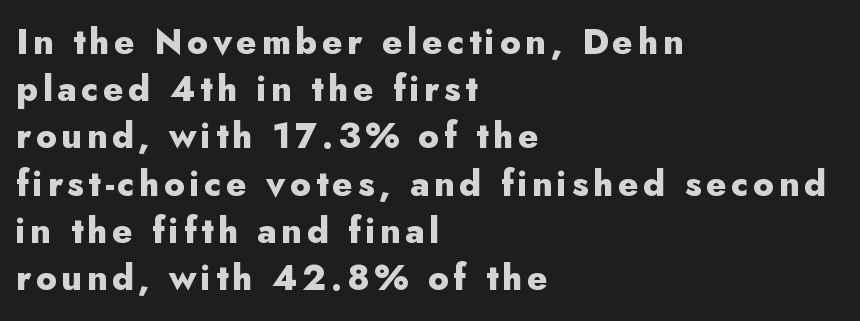
The image shows 35 px heavy sans-serif type, upright; set left-aligned, normal line spacing (1.35x), not underlined; low stroke contrast and a small x-height.
